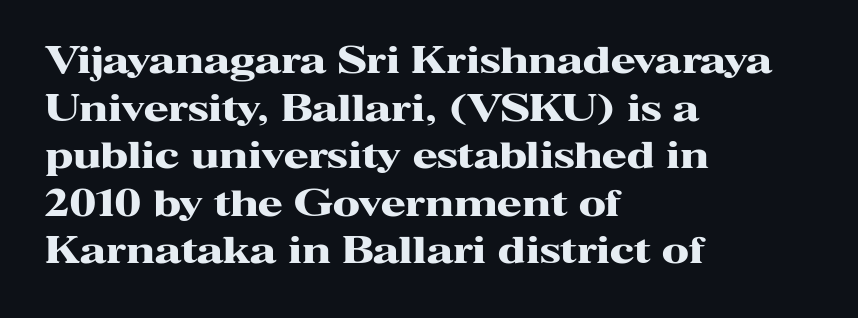
Q: Is the text bold? A: Yes.
Q: Is the text italic (slanted)? A: No, it is upright.
Q: Is the typeface a serif or a sans-serif typeface? A: Serif.
Q: Is the text underlined? A: No.
Q: How is the paragraph aligned? A: Left-aligned.
Q: Is the spacing between letters normal or unusually wide? A: Normal.
Q: Is the spacing between lines tight, normal or loose? A: Normal.
Q: Width (condensed, normal, or wide)? A: Wide.
Q: Stroke contrast? A: High.
Q: x-height? A: Medium.
Q: Monospaced? A: No.
